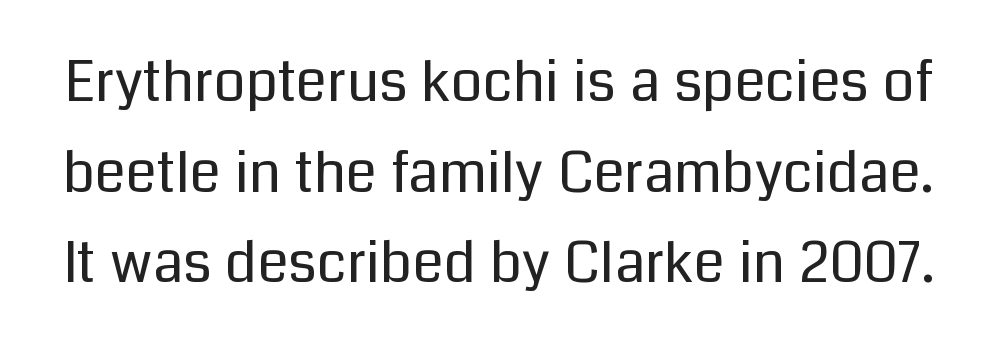
Q: Is the text bold? A: No.
Q: Is the text italic (slanted)? A: No, it is upright.
Q: Is the typeface a serif or a sans-serif typeface? A: Sans-serif.
Q: Is the text underlined? A: No.
Q: Is the spacing between letters normal or unusually wide? A: Normal.
Q: Is the spacing between lines tight, normal or loose? A: Normal.
Q: Width (condensed, normal, or wide)? A: Normal.
Q: Stroke contrast? A: Low.
Q: x-height? A: Medium.
Q: Monospaced? A: No.
